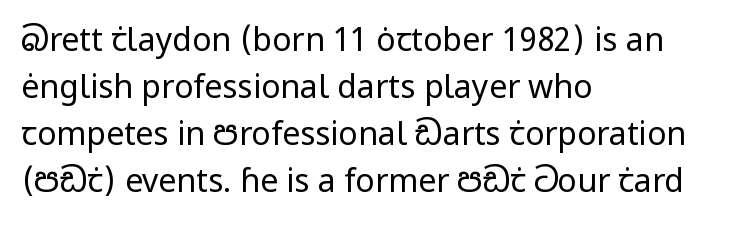
The image shows 32 px regular-weight sans-serif type, upright; set left-aligned, normal line spacing (1.47x), normal letter spacing, not underlined; low stroke contrast and a medium x-height.
